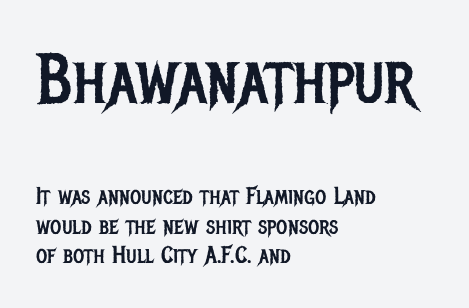
{"serif": "no", "italic": "no", "bold": "no", "weight": "regular", "width": "condensed", "stroke_contrast": "low", "x_height": "large", "monospaced": "no", "underline": "no", "align": "left", "line_spacing_ratio": 1.24, "letter_spacing": "normal", "letter_spacing_em": 0.0, "larger_block": "first", "size_ratio": 2.96, "glyph_px": 71}
